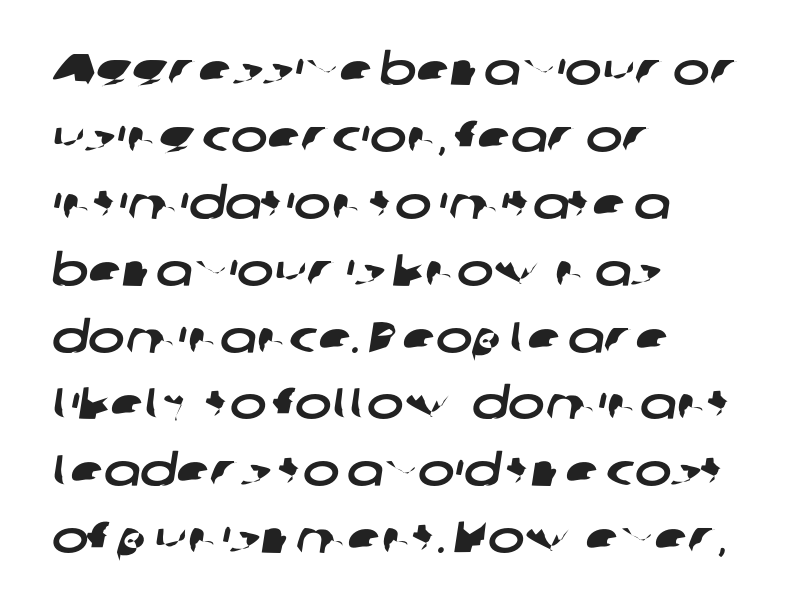
The letters advance in unequal steps, a hallmark of proportional type. Honestly, the row spacing looks completely unremarkable. The rendering anchors every line to the left-hand side. Clear beneath every line of the passage. Observe the absence of serifs on each vertical stroke in this sample.
